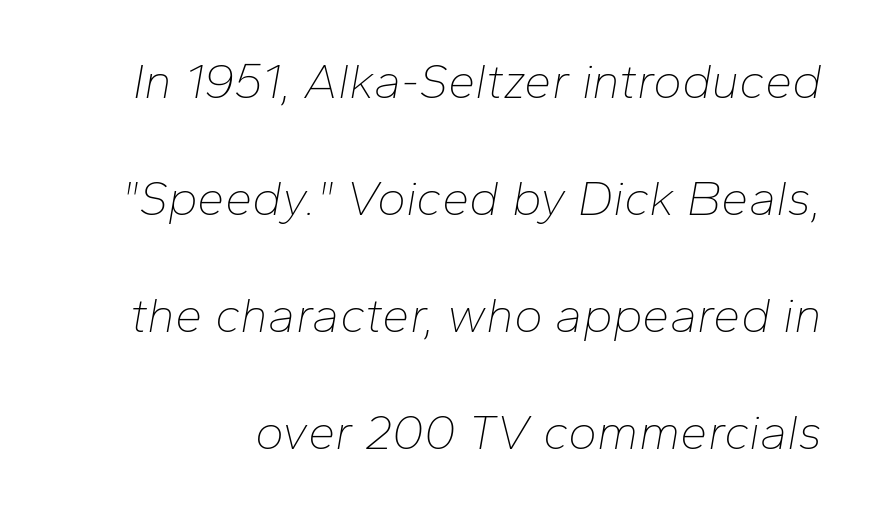
The image shows 49 px thin type, italic (leaning right); set loose line spacing (2.39x), normal letter spacing, not underlined; low stroke contrast and a medium x-height.
